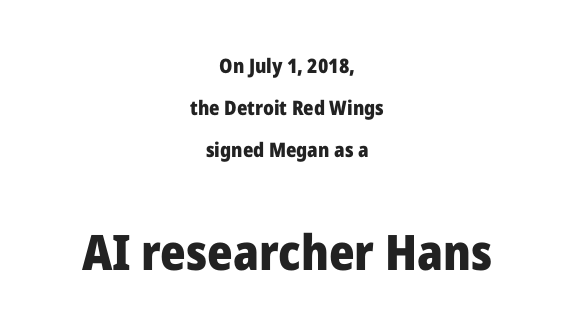
Is this a sans? Yes — the strokes have no serifs. The letters stand straight up with perfectly vertical stems. Here the designer chose a conventional face with non-uniform glyph widths. These lines carry a lot of weight — the face is fully bold. Top chunk: small. Bottom chunk: large.
